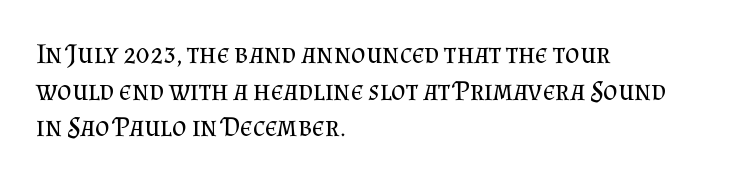
The image shows 28 px regular-weight serif type, upright; set left-aligned, normal line spacing (1.31x), normal letter spacing, not underlined; medium stroke contrast and a small x-height.
